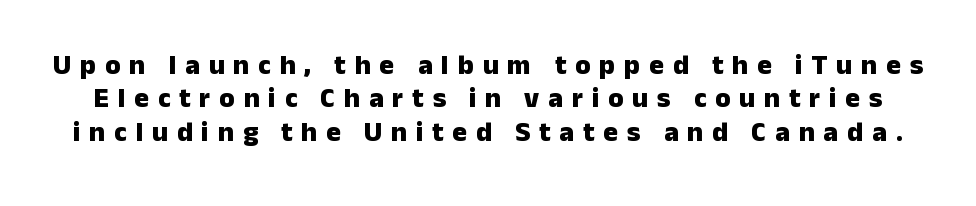
{"serif": "no", "italic": "no", "bold": "yes", "weight": "heavy", "width": "normal", "stroke_contrast": "low", "x_height": "medium", "monospaced": "no", "underline": "no", "line_spacing_ratio": 1.19, "letter_spacing": "wide", "letter_spacing_em": 0.31, "glyph_px": 28}
